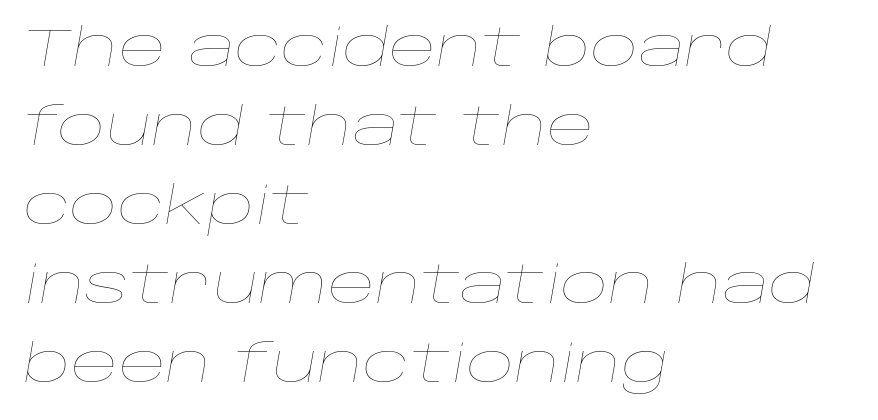
Where is the straight margin? On the left. Leading matches the norm, producing a regular column. The rendering keeps characters at their native spacing. The passage shown is not underscored anywhere. No chunkiness to these letters — they're not bold. The specimen reads as italic at a glance.
